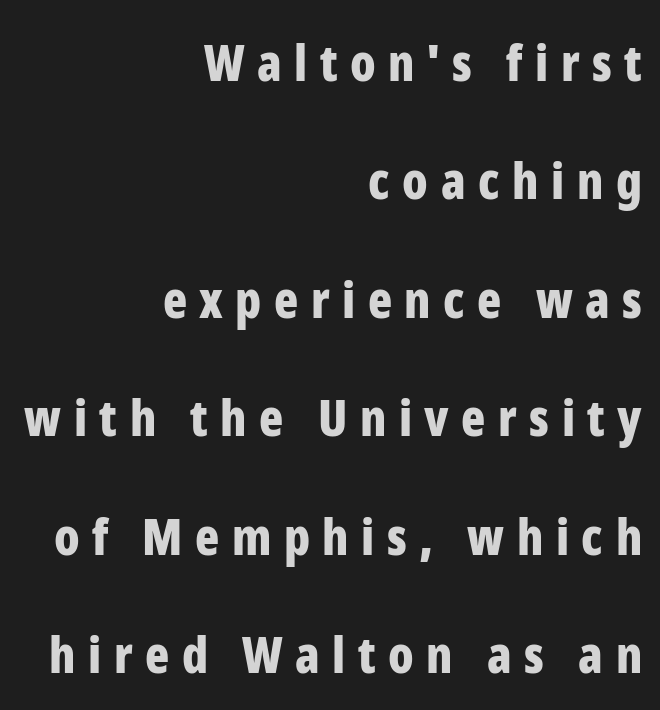
The ragged edge is on the left, which tells us the setting is flush right. Look at the tracking — it's clearly loosened, letters drifting apart. The text was rendered using a sans face with plain stroke endings. Unlike italic type, these characters show no tilt at all. This sample has the flowing, uneven cadence of proportional lettering. Airy leading.
